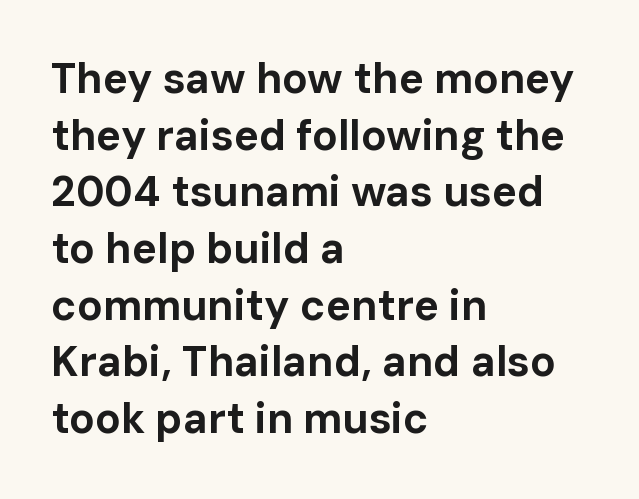
Q: Is the text bold? A: Yes.
Q: Is the text italic (slanted)? A: No, it is upright.
Q: Is the typeface a serif or a sans-serif typeface? A: Sans-serif.
Q: Is the text underlined? A: No.
Q: How is the paragraph aligned? A: Left-aligned.
Q: Is the spacing between letters normal or unusually wide? A: Normal.
Q: Is the spacing between lines tight, normal or loose? A: Normal.
Q: Width (condensed, normal, or wide)? A: Normal.
Q: Stroke contrast? A: Low.
Q: x-height? A: Medium.
Q: Monospaced? A: No.
